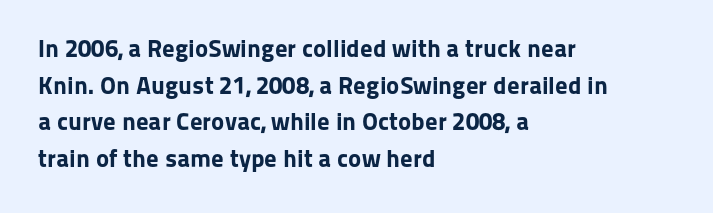
Q: Is the text bold? A: Yes.
Q: Is the text italic (slanted)? A: No, it is upright.
Q: Is the text underlined? A: No.
Q: How is the paragraph aligned? A: Left-aligned.
Q: Is the spacing between letters normal or unusually wide? A: Normal.
Q: Is the spacing between lines tight, normal or loose? A: Normal.
